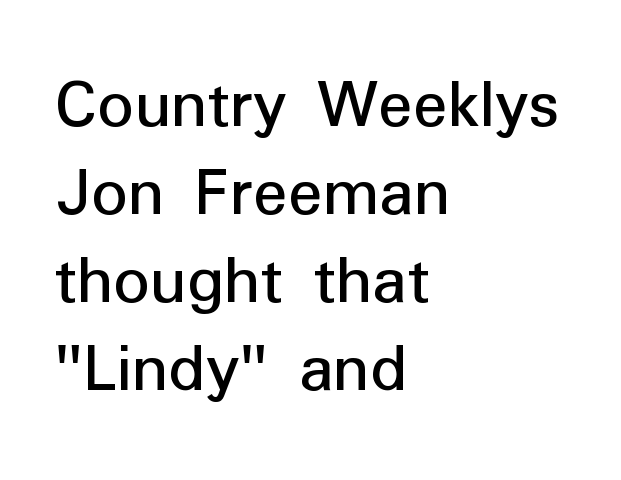
Serifs: no, the terminals of the letterforms are clean. What stands out about the letter spacing? Nothing — it is the standard amount. A bare baseline throughout the passage. A typesetter would call this proportional, since set widths differ per character.
